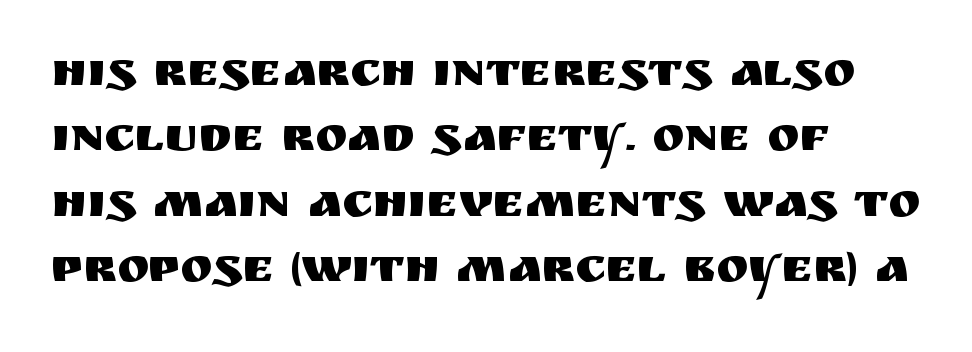
Q: Is the text italic (slanted)? A: No, it is upright.
Q: Is the typeface a serif or a sans-serif typeface? A: Sans-serif.
Q: Is the text underlined? A: No.
Q: How is the paragraph aligned? A: Left-aligned.
Q: Is the spacing between letters normal or unusually wide? A: Normal.
Q: Is the spacing between lines tight, normal or loose? A: Normal.
Q: Width (condensed, normal, or wide)? A: Normal.
Q: Stroke contrast? A: Medium.
Q: x-height? A: Large.
Q: Monospaced? A: No.
